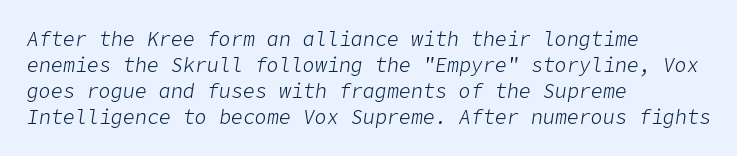
{"italic": "yes", "lean": "right", "slant_degrees": 9, "bold": "no", "underline": "no", "align": "left", "line_spacing": "normal", "line_spacing_ratio": 1.3, "letter_spacing": "normal", "letter_spacing_em": 0.0, "glyph_px": 20}
